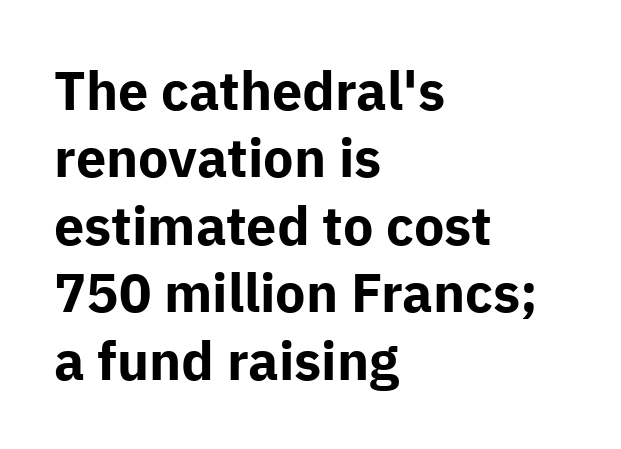
The image shows 54 px bold sans-serif type, upright; set left-aligned, normal line spacing (1.25x), normal letter spacing, not underlined; low stroke contrast and a medium x-height.
